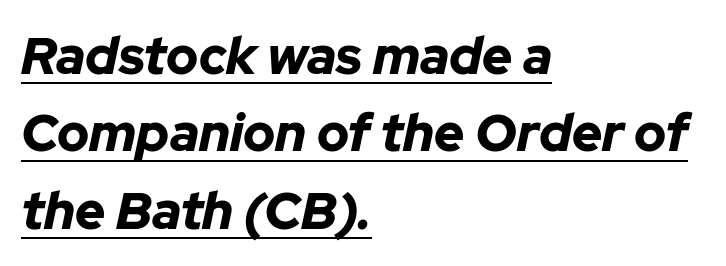
{"italic": "yes", "lean": "right", "slant_degrees": 12, "bold": "yes", "weight": "bold", "width": "normal", "stroke_contrast": "low", "x_height": "medium", "monospaced": "no", "underline": "yes", "align": "left", "line_spacing": "normal", "line_spacing_ratio": 1.49, "letter_spacing": "normal", "letter_spacing_em": 0.0, "glyph_px": 52}
